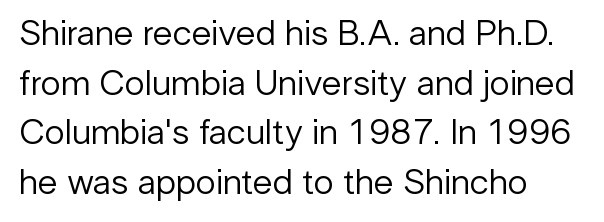
Q: Is the text bold? A: No.
Q: Is the text italic (slanted)? A: No, it is upright.
Q: Is the typeface a serif or a sans-serif typeface? A: Sans-serif.
Q: Is the text underlined? A: No.
Q: How is the paragraph aligned? A: Left-aligned.
Q: Is the spacing between letters normal or unusually wide? A: Normal.
Q: Is the spacing between lines tight, normal or loose? A: Normal.
Q: Width (condensed, normal, or wide)? A: Normal.
Q: Stroke contrast? A: Low.
Q: x-height? A: Medium.
Q: Monospaced? A: No.
